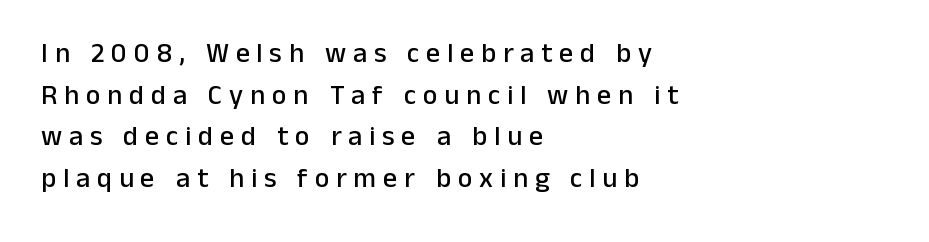
The block of text has a typical density, with ordinary space between rows. Line starts are locked; line ends wander. The typography opts for an upright posture over an oblique one. Is this a fixed-width face? No — the glyphs have proportional, varying widths. Any mark beneath the type? The region is blank.
